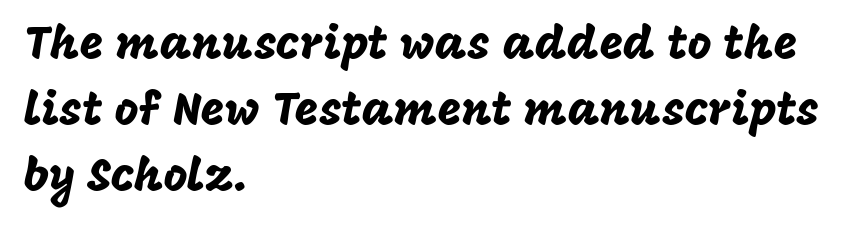
Letter spacing: default. The face used here is a sans, in the tradition of grotesques and geometrics. The passage shown is typed in a proportional face where columns would drift. Each line starts at the same left margin while the right side varies.
